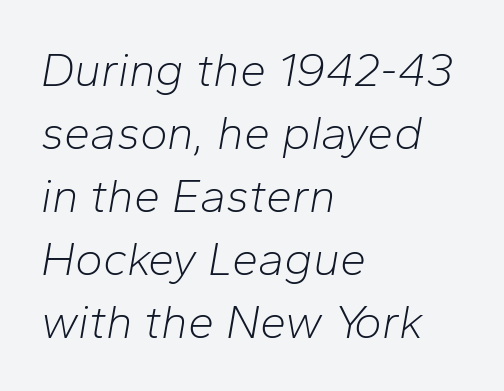
{"italic": "yes", "lean": "right", "slant_degrees": 10, "bold": "no", "weight": "light", "width": "normal", "stroke_contrast": "low", "x_height": "medium", "monospaced": "no", "underline": "no", "align": "left", "line_spacing": "normal", "line_spacing_ratio": 1.34, "letter_spacing": "normal", "letter_spacing_em": 0.0, "glyph_px": 47}
